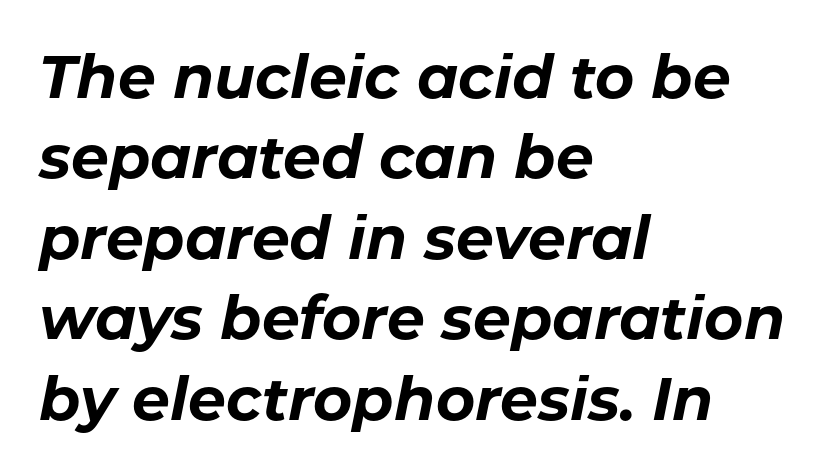
The image shows 60 px bold type, italic (leaning right); set left-aligned, normal line spacing (1.34x), normal letter spacing, not underlined; low stroke contrast and a medium x-height.
